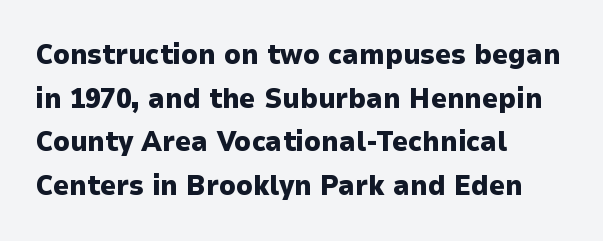
Q: Is the text bold? A: Yes.
Q: Is the text italic (slanted)? A: No, it is upright.
Q: Is the typeface a serif or a sans-serif typeface? A: Sans-serif.
Q: Is the text underlined? A: No.
Q: How is the paragraph aligned? A: Left-aligned.
Q: Is the spacing between letters normal or unusually wide? A: Normal.
Q: Is the spacing between lines tight, normal or loose? A: Normal.
Q: Width (condensed, normal, or wide)? A: Normal.
Q: Stroke contrast? A: Low.
Q: x-height? A: Medium.
Q: Monospaced? A: No.
